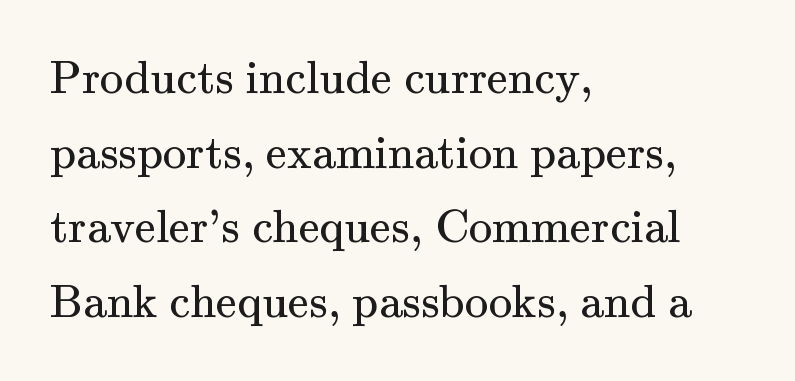
The image shows 47 px regular-weight serif type, upright; set left-aligned, normal line spacing (1.59x), normal letter spacing, not underlined; medium stroke contrast and a small x-height.
